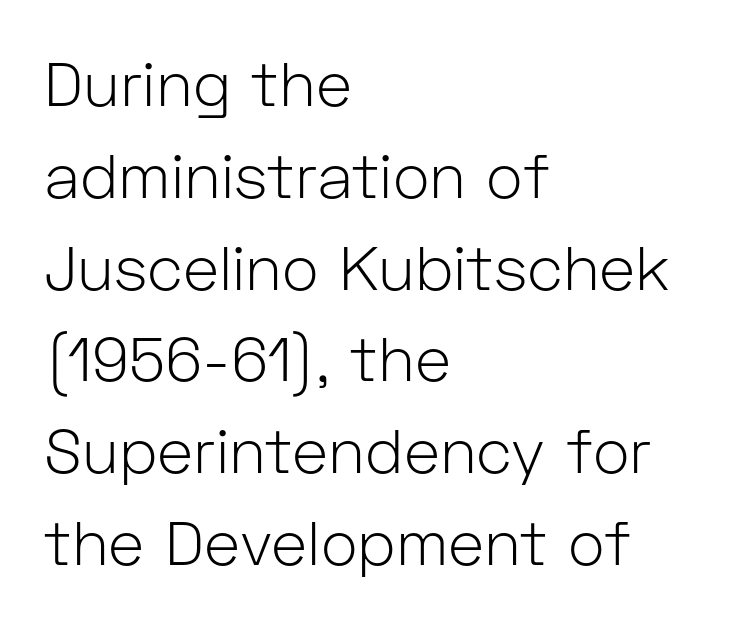
Q: Is the text bold? A: No.
Q: Is the text italic (slanted)? A: No, it is upright.
Q: Is the typeface a serif or a sans-serif typeface? A: Sans-serif.
Q: Is the text underlined? A: No.
Q: How is the paragraph aligned? A: Left-aligned.
Q: Is the spacing between letters normal or unusually wide? A: Normal.
Q: Is the spacing between lines tight, normal or loose? A: Normal.
Q: Width (condensed, normal, or wide)? A: Normal.
Q: Stroke contrast? A: Low.
Q: x-height? A: Medium.
Q: Monospaced? A: No.
